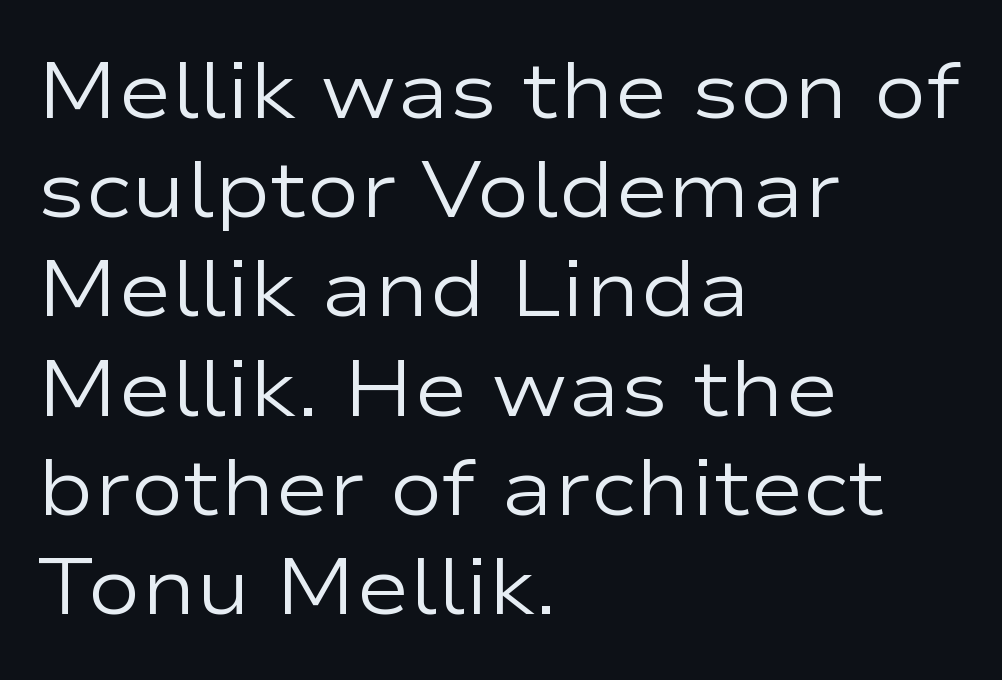
Q: Is the text bold? A: No.
Q: Is the text italic (slanted)? A: No, it is upright.
Q: Is the typeface a serif or a sans-serif typeface? A: Sans-serif.
Q: Is the text underlined? A: No.
Q: How is the paragraph aligned? A: Left-aligned.
Q: Is the spacing between letters normal or unusually wide? A: Normal.
Q: Width (condensed, normal, or wide)? A: Wide.
Q: Stroke contrast? A: Low.
Q: x-height? A: Medium.
Q: Monospaced? A: No.
